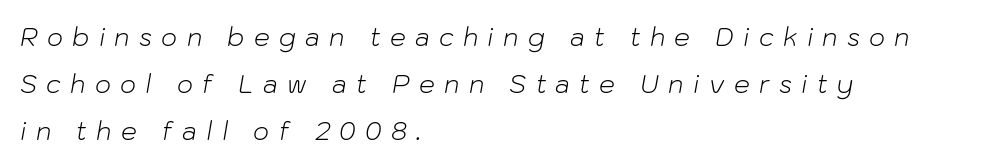
The glyphs look as if they've been sheared to an angle. Left-aligned paragraph, ragged on the right. How are the letters spaced? Widely, with obvious added tracking. No letter is thick-stroked: the sample isn't bold. Check under the words: just untouched page.
